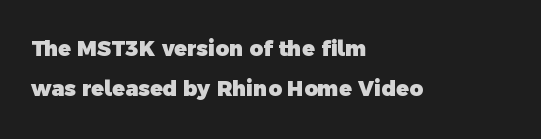
Q: Is the text bold? A: Yes.
Q: Is the text underlined? A: No.
Q: How is the paragraph aligned? A: Left-aligned.
Q: Is the spacing between letters normal or unusually wide? A: Normal.
Q: Is the spacing between lines tight, normal or loose? A: Loose.
